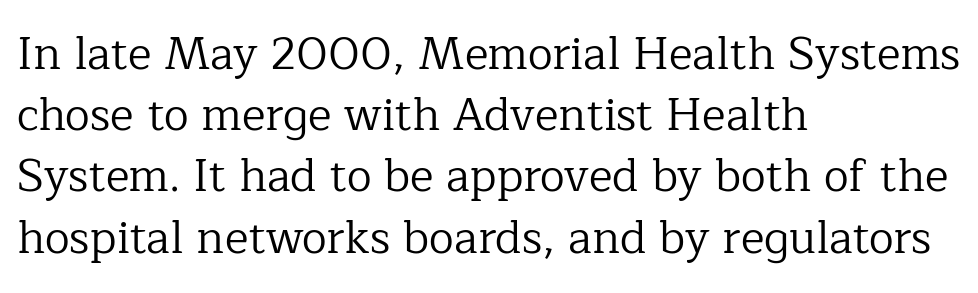
The letters sit at their default tracking, neither squeezed nor spread. Is there any slant? The stems are plumb. The face used here is proportionally spaced, like ordinary book or web type. The glyphs in this specimen are seriffed.
